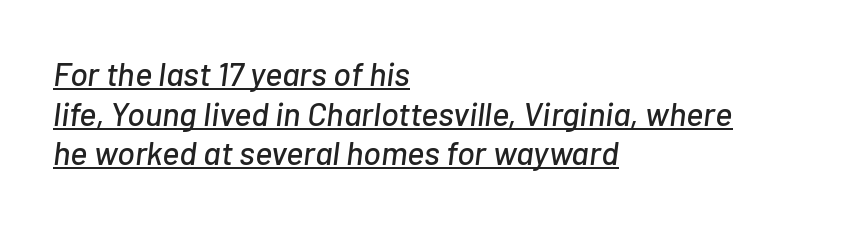
{"italic": "yes", "lean": "right", "slant_degrees": 7, "width": "normal", "stroke_contrast": "low", "x_height": "medium", "monospaced": "no", "underline": "yes", "align": "left", "line_spacing_ratio": 1.2, "letter_spacing": "normal", "letter_spacing_em": 0.0, "glyph_px": 33}
